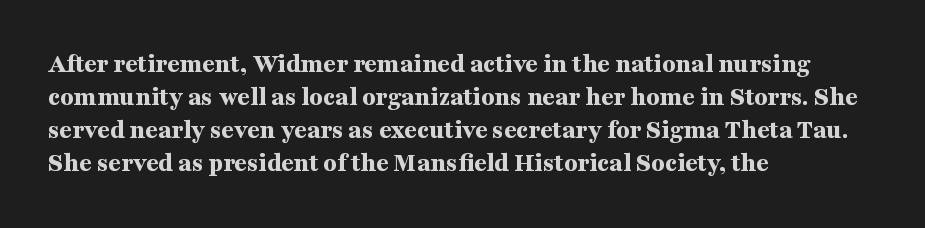
{"italic": "no", "bold": "yes", "underline": "no", "align": "left", "line_spacing_ratio": 1.22, "letter_spacing": "normal", "letter_spacing_em": 0.0, "glyph_px": 27}
